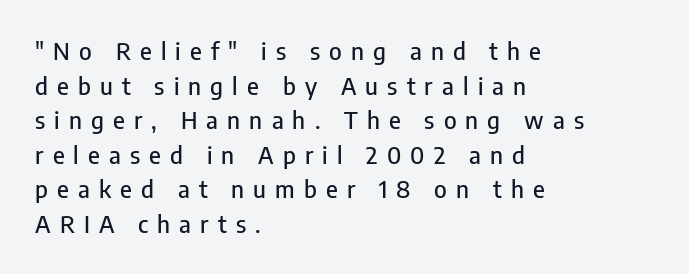
{"italic": "no", "underline": "no", "align": "left", "line_spacing": "normal", "line_spacing_ratio": 1.44, "letter_spacing": "wide", "letter_spacing_em": 0.38, "glyph_px": 24}
